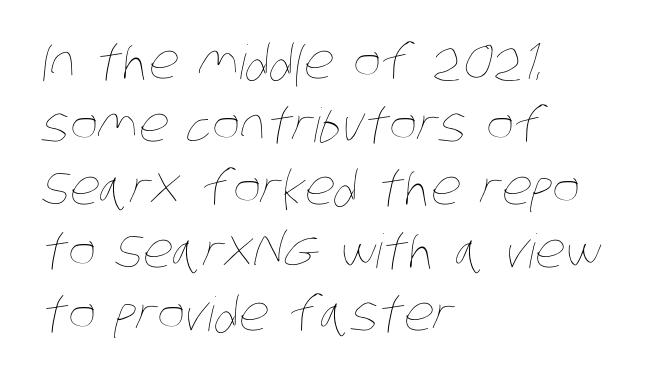
Q: Is the text bold? A: No.
Q: Is the text underlined? A: No.
Q: How is the paragraph aligned? A: Left-aligned.
Q: Is the spacing between letters normal or unusually wide? A: Normal.
Q: Is the spacing between lines tight, normal or loose? A: Normal.
Q: Width (condensed, normal, or wide)? A: Condensed.
Q: Stroke contrast? A: Low.
Q: x-height? A: Large.
Q: Monospaced? A: No.
